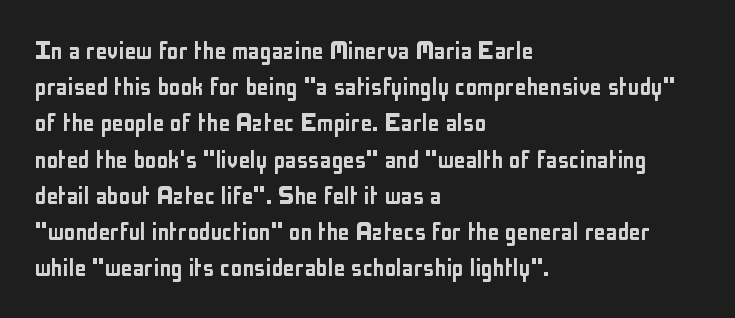
The passage shown has conventional tracking throughout. Unmarked baselines from the first word to the last. Every row of glyphs begins at an identical x-position on the left. Every character sits straight up, as roman type does.
